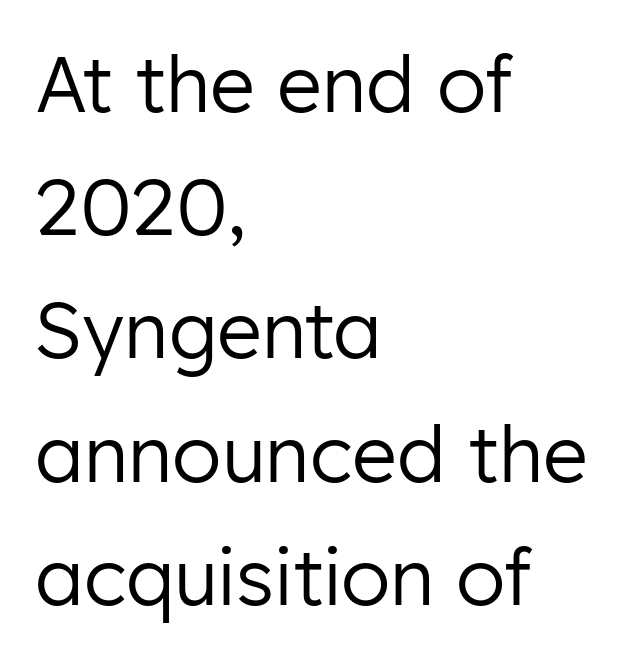
The image shows 77 px regular-weight sans-serif type, upright; set left-aligned, normal line spacing (1.6x), normal letter spacing, not underlined; low stroke contrast and a medium x-height.
